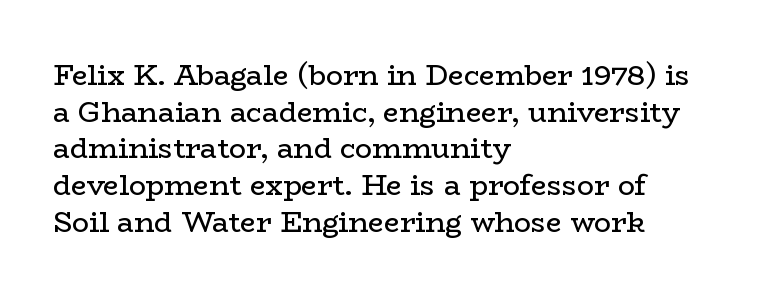
The image shows 28 px regular-weight, wide serif type, upright; set left-aligned, normal line spacing (1.31x), normal letter spacing, not underlined; low stroke contrast and a medium x-height.
